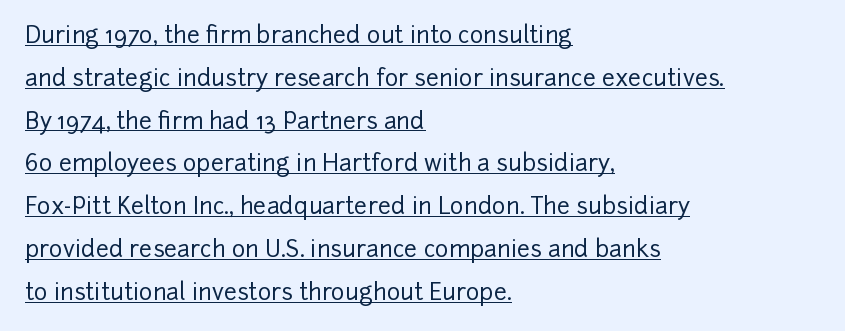
{"italic": "no", "underline": "yes", "align": "left", "line_spacing_ratio": 1.86, "letter_spacing": "normal", "letter_spacing_em": 0.0, "glyph_px": 23}
